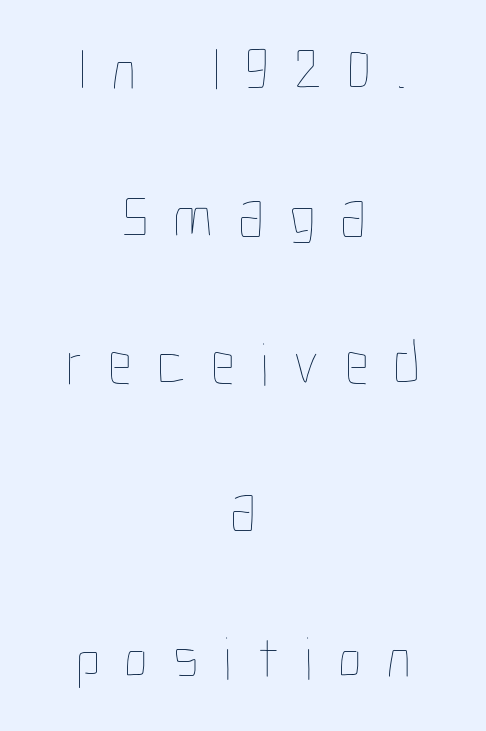
Vertical stems look standard width or narrower in stroke. In terms of leading, this rendering errs on the spacious side. The tracking reads as deliberately expanded to a designer's eye. The space beneath each line is pristine and unruled.
